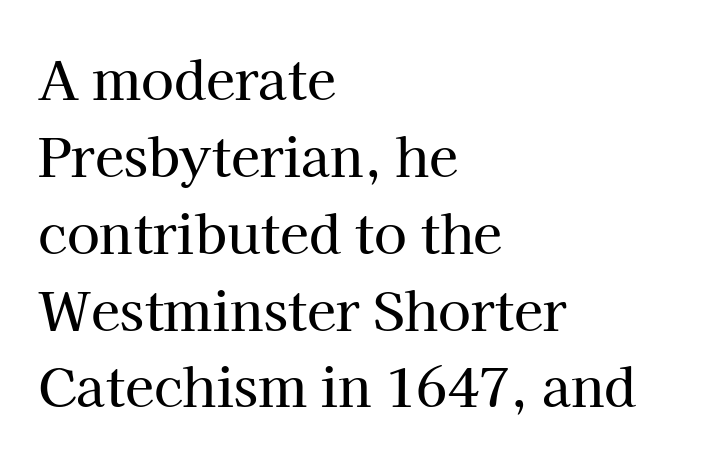
{"serif": "yes", "italic": "no", "width": "normal", "stroke_contrast": "high", "x_height": "medium", "monospaced": "no", "underline": "no", "align": "left", "line_spacing": "normal", "line_spacing_ratio": 1.45, "letter_spacing": "normal", "letter_spacing_em": 0.0, "glyph_px": 53}
